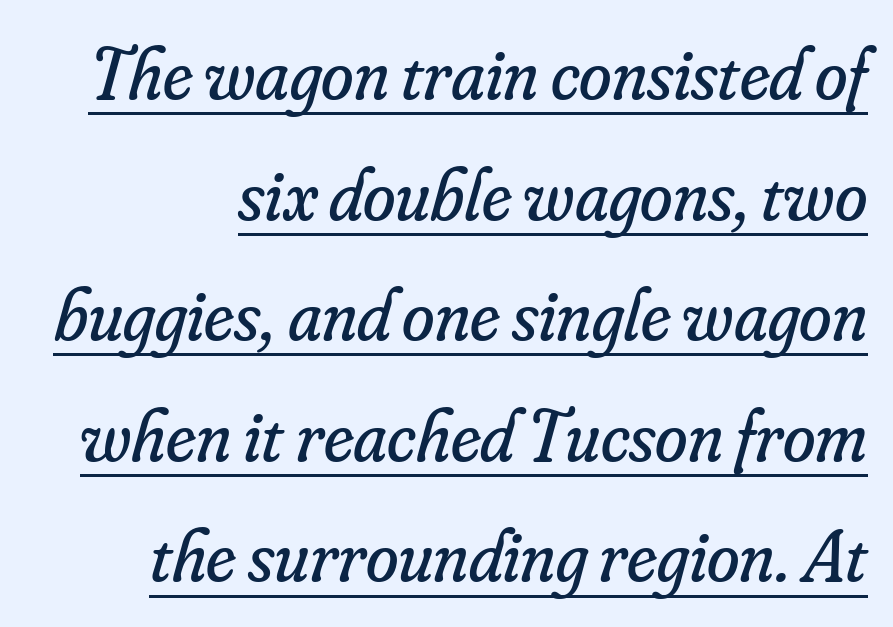
{"serif": "yes", "italic": "yes", "lean": "right", "slant_degrees": 16, "bold": "no", "weight": "regular", "width": "normal", "stroke_contrast": "low", "x_height": "small", "monospaced": "no", "underline": "yes", "line_spacing": "normal", "line_spacing_ratio": 1.63, "letter_spacing": "normal", "letter_spacing_em": 0.0, "glyph_px": 74}
